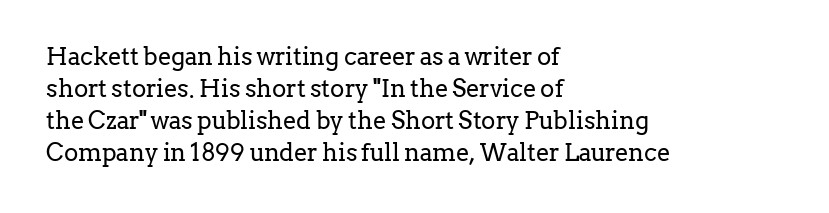
Q: Is the text bold? A: No.
Q: Is the text italic (slanted)? A: No, it is upright.
Q: Is the text underlined? A: No.
Q: How is the paragraph aligned? A: Left-aligned.
Q: Is the spacing between letters normal or unusually wide? A: Normal.
Q: Is the spacing between lines tight, normal or loose? A: Normal.
